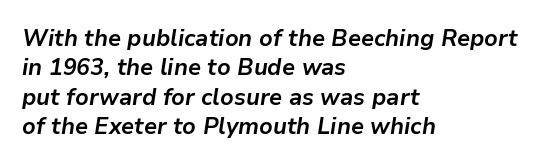
Is the block centered? No — it sits flush against the left margin. You'd pick this weight for a headline — it's a proper bold. An italicized treatment has been applied to the whole sample. Reading down the column, the eye jumps a familiar distance to each next line.
